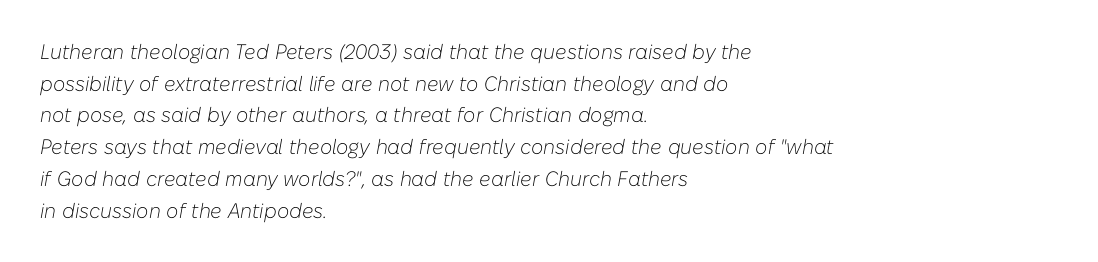
Q: Is the text bold? A: No.
Q: Is the text italic (slanted)? A: Yes, it leans right by about 10 degrees.
Q: Is the text underlined? A: No.
Q: How is the paragraph aligned? A: Left-aligned.
Q: Is the spacing between letters normal or unusually wide? A: Normal.
Q: Is the spacing between lines tight, normal or loose? A: Normal.
